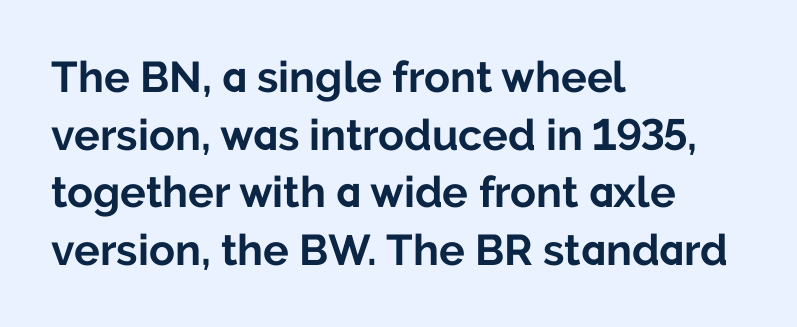
A typesetter would call this proportional, since set widths differ per character. The lines are quadded left. What stands out about the letter spacing? Nothing — it is the standard amount. Regarding serifs, this sample does without them.
